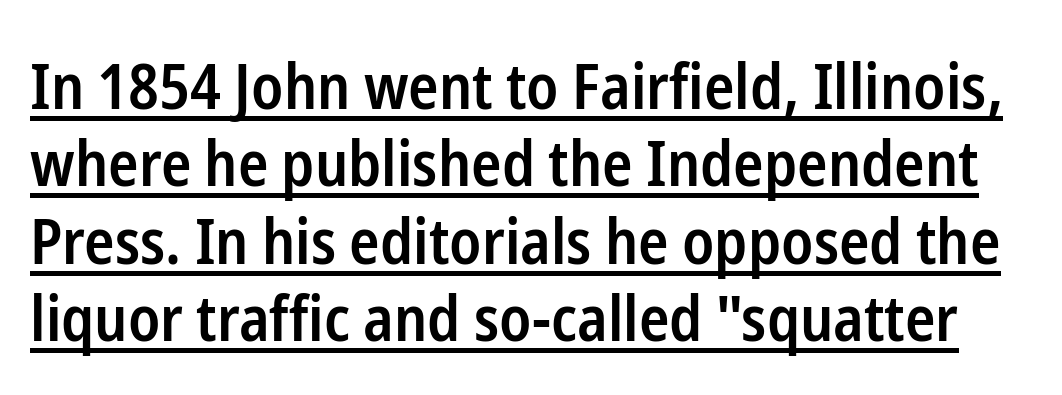
Character widths vary here, with narrow letters taking less room than wide ones. When letters stand straight like this, we call the style roman or upright. Firm but not heavy-handed strokes: this text is semibold. Stroke terminals: plain, sans-serif. Nothing unusual about the tracking: characters are spaced as the font intends.
